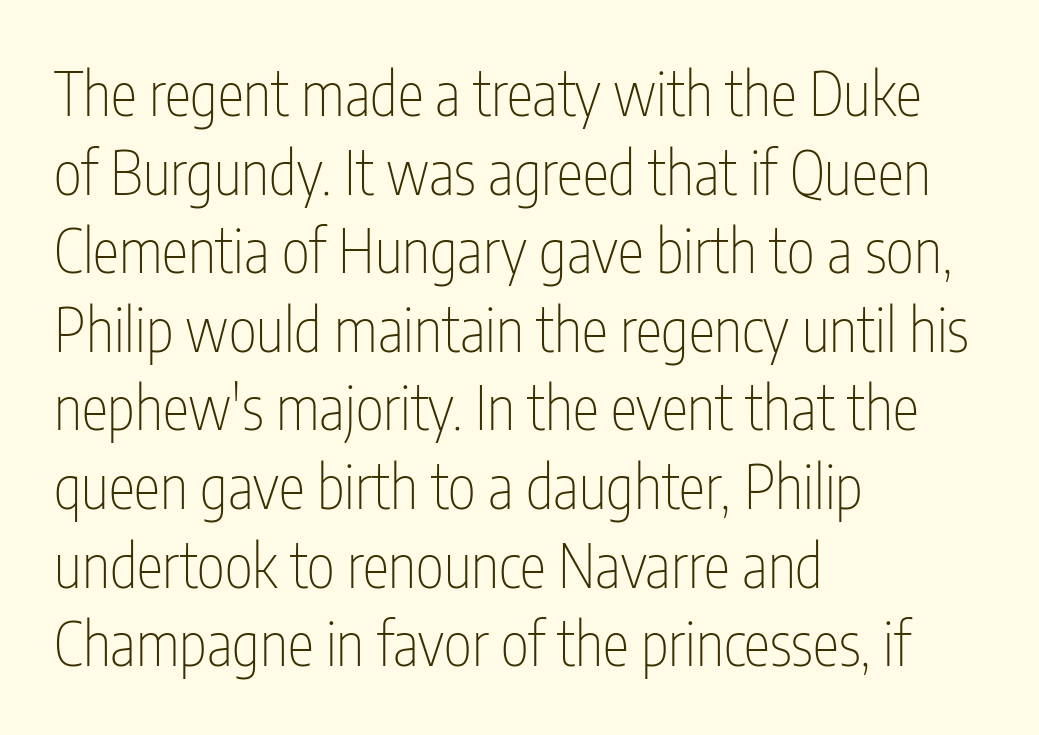
The image shows 60 px thin, condensed sans-serif type, upright; set left-aligned, normal line spacing (1.31x), normal letter spacing, not underlined; low stroke contrast and a medium x-height.
